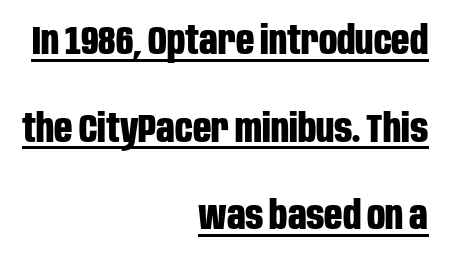
Q: Is the text bold? A: Yes.
Q: Is the text italic (slanted)? A: No, it is upright.
Q: Is the typeface a serif or a sans-serif typeface? A: Sans-serif.
Q: Is the text underlined? A: Yes.
Q: How is the paragraph aligned? A: Right-aligned.
Q: Is the spacing between letters normal or unusually wide? A: Normal.
Q: Is the spacing between lines tight, normal or loose? A: Loose.
Q: Width (condensed, normal, or wide)? A: Condensed.
Q: Stroke contrast? A: Low.
Q: x-height? A: Large.
Q: Monospaced? A: No.
